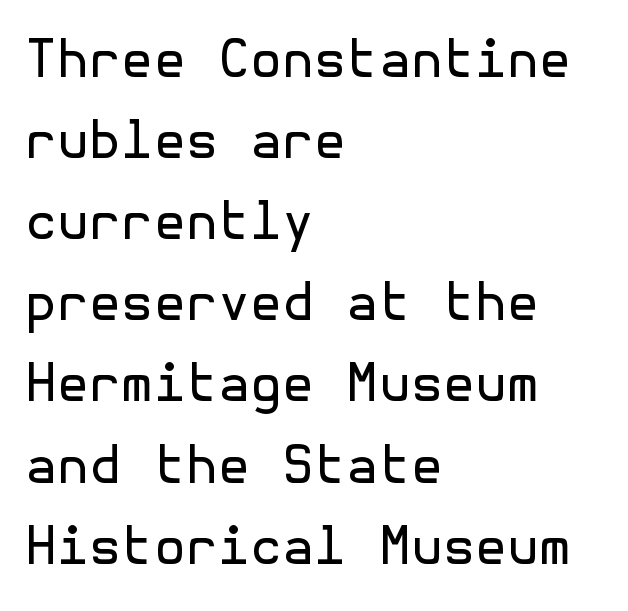
{"serif": "no", "italic": "no", "bold": "no", "weight": "regular", "width": "normal", "x_height": "medium", "underline": "no", "align": "left", "line_spacing": "normal", "line_spacing_ratio": 1.56, "letter_spacing": "normal", "letter_spacing_em": 0.0, "glyph_px": 52}
